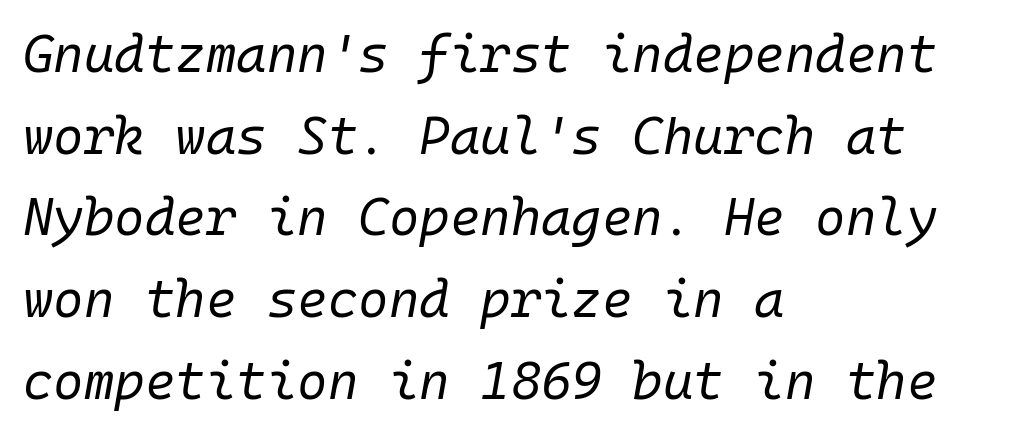
{"italic": "yes", "lean": "right", "slant_degrees": 10, "bold": "no", "weight": "regular", "width": "normal", "stroke_contrast": "low", "x_height": "medium", "monospaced": "yes", "underline": "no", "align": "left", "line_spacing": "normal", "line_spacing_ratio": 1.57, "letter_spacing": "normal", "letter_spacing_em": 0.0, "glyph_px": 52}
